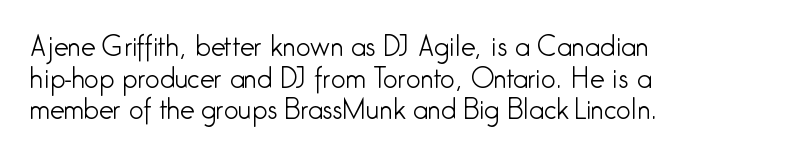
{"italic": "no", "bold": "no", "underline": "no", "align": "left", "line_spacing_ratio": 1.22, "letter_spacing": "normal", "letter_spacing_em": 0.0, "glyph_px": 26}
